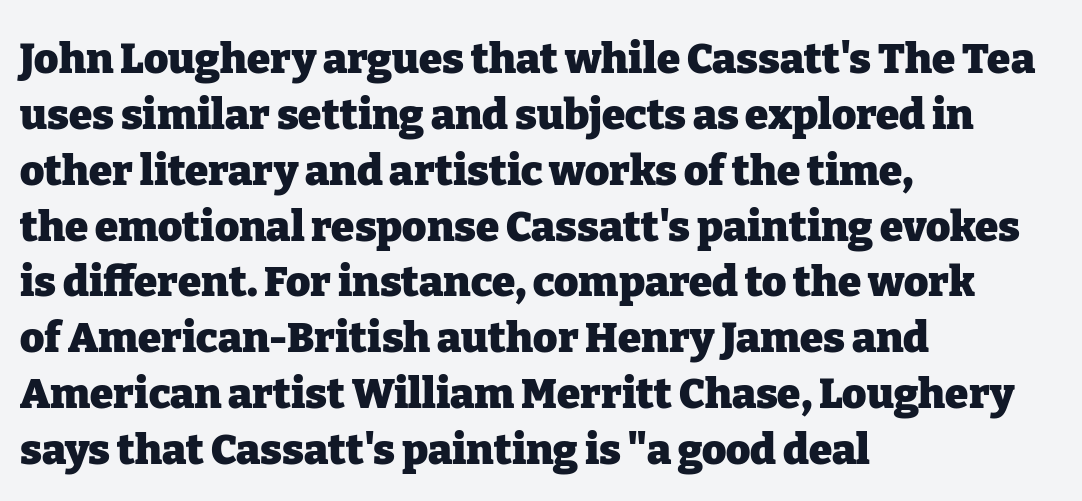
The vertical gap from one line to the next is medium. You can tell from the footed stems that serif type was used. Italic: no, the glyphs are upright roman. Which margin do the lines hug? The left one — the right edge is uneven. Here the designer chose a conventional face with non-uniform glyph widths.
